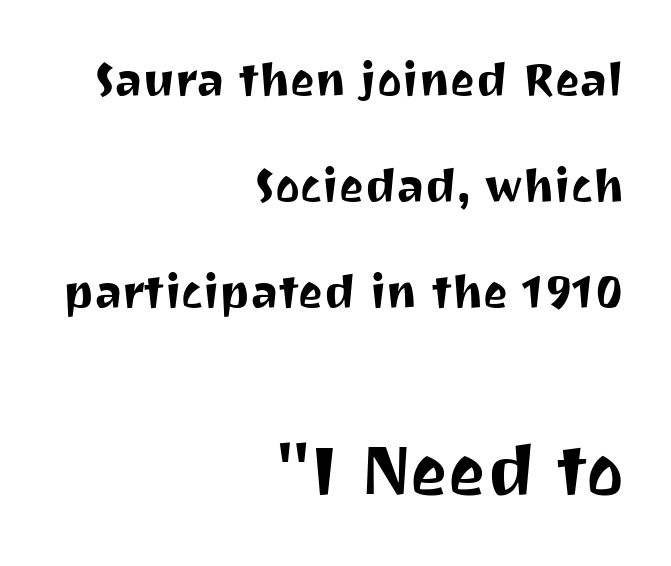
{"serif": "no", "italic": "no", "width": "normal", "stroke_contrast": "medium", "x_height": "medium", "monospaced": "no", "underline": "no", "align": "right", "line_spacing": "loose", "line_spacing_ratio": 2.26, "letter_spacing": "normal", "letter_spacing_em": 0.0, "larger_block": "second", "size_ratio": 1.51, "glyph_px": 71}
